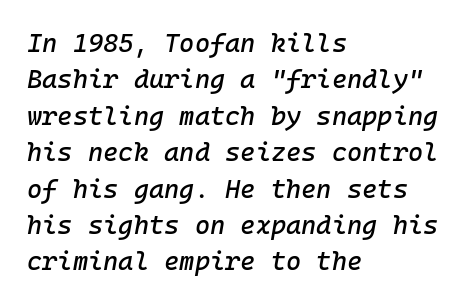
The image shows 26 px text type, italic (leaning right); set left-aligned, normal line spacing (1.4x), normal letter spacing, not underlined.
